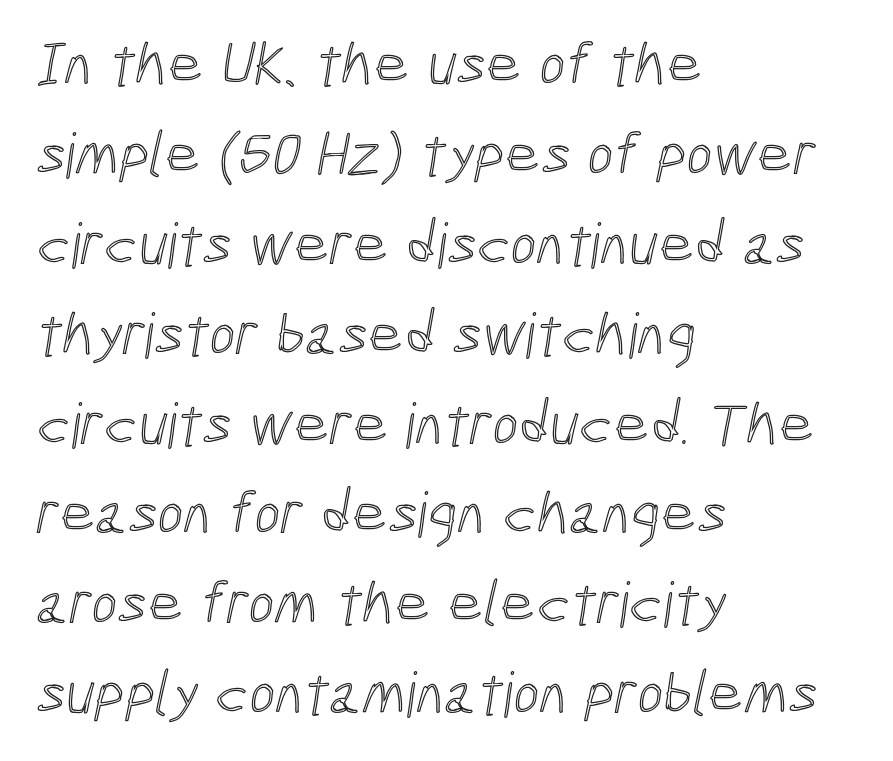
The image shows 62 px condensed type; set left-aligned, normal line spacing (1.45x), normal letter spacing, not underlined; a medium x-height.
